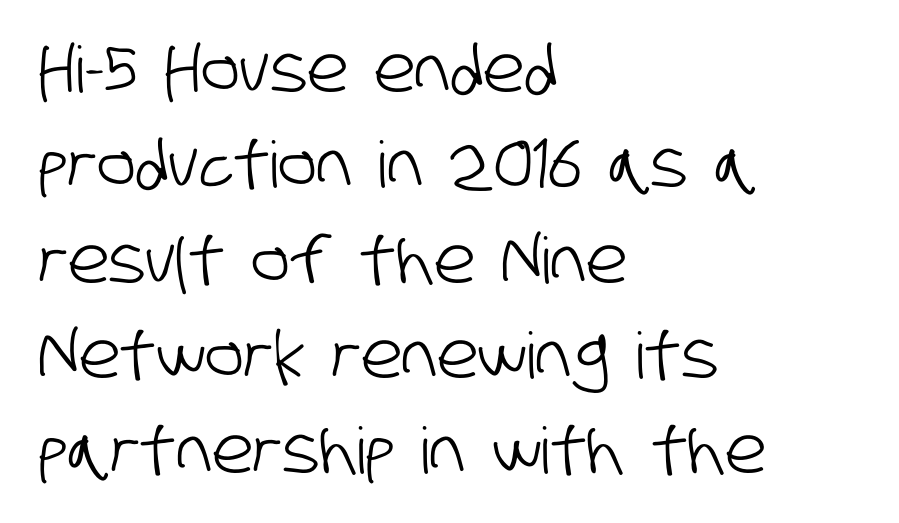
Vertical spacing — default. You could not count columns in this text — the font is proportionally spaced. Tracking here is standard; glyphs follow each other at the usual distance. Quick note: underline off. Observe the absence of serifs on each vertical stroke in this sample. The typesetter chose a ragged-right arrangement here.
